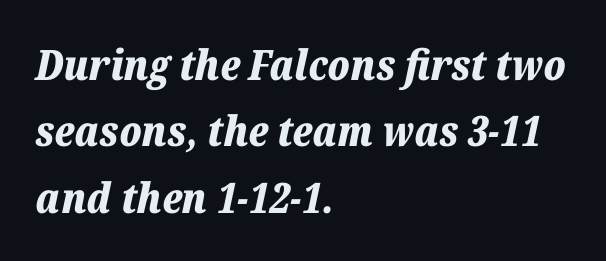
{"italic": "yes", "lean": "right", "slant_degrees": 12, "bold": "yes", "weight": "bold", "width": "normal", "stroke_contrast": "low", "x_height": "medium", "monospaced": "no", "underline": "no", "align": "left", "line_spacing": "normal", "line_spacing_ratio": 1.58, "letter_spacing": "normal", "letter_spacing_em": 0.0, "glyph_px": 42}
